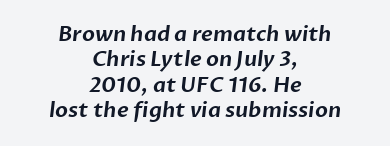
The image shows 21 px text type; set centered, line spacing 1.21x, normal letter spacing, not underlined.
